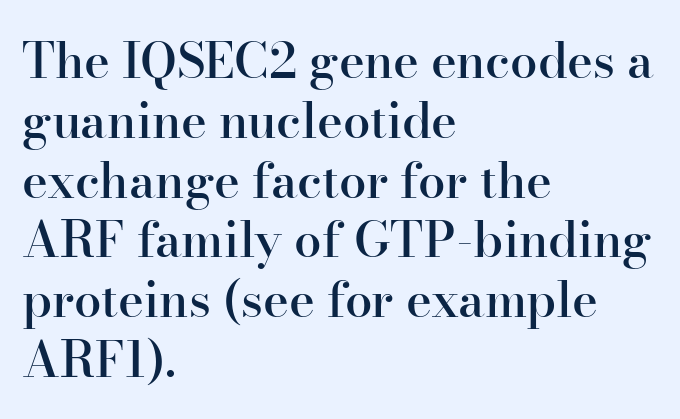
{"serif": "yes", "italic": "no", "bold": "semi", "weight": "semibold", "width": "normal", "stroke_contrast": "high", "x_height": "small", "monospaced": "no", "underline": "no", "align": "left", "line_spacing_ratio": 1.22, "letter_spacing": "normal", "letter_spacing_em": 0.0, "glyph_px": 49}
